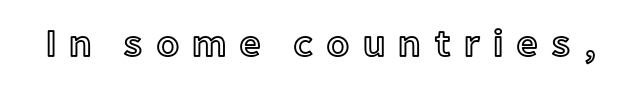
Rendered with straight, roman letterforms. These lines are rendered in a variable-pitch font. Between one letter and the next there's a generous, obvious gap. Has an underline been added? It has not.
